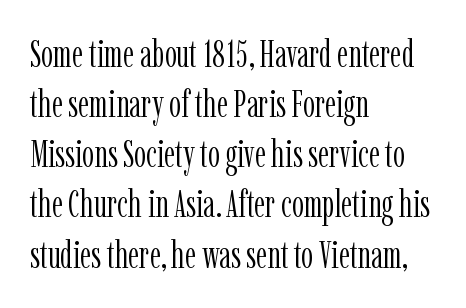
{"serif": "yes", "italic": "no", "bold": "no", "weight": "light", "width": "condensed", "stroke_contrast": "low", "x_height": "medium", "monospaced": "no", "underline": "no", "align": "left", "line_spacing": "normal", "line_spacing_ratio": 1.32, "letter_spacing": "normal", "letter_spacing_em": 0.0, "glyph_px": 38}
